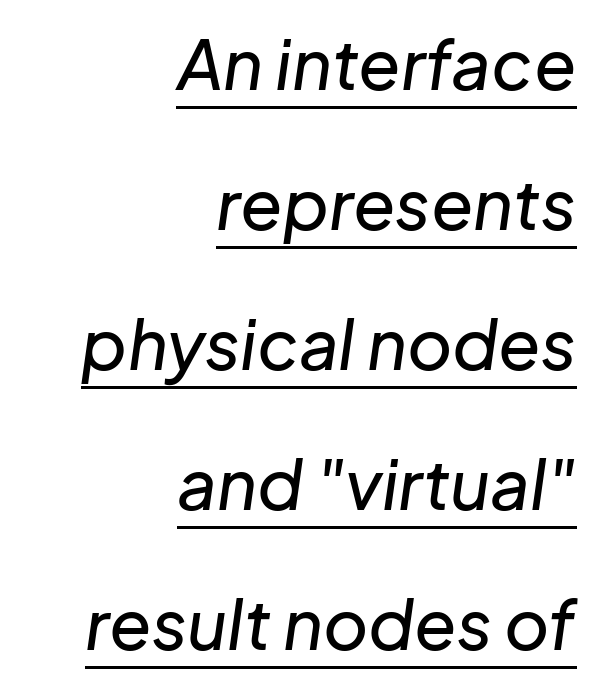
Teacher's note: observe the even right margin — that is flush-right alignment. Leading: increased. The face used here is proportionally spaced, like ordinary book or web type. Slant detected: the letters are inclined. These characters rest on top of a visible drawn line. The letters sit at their default tracking, neither squeezed nor spread.
